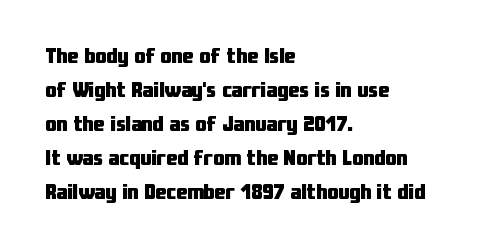
{"italic": "no", "bold": "yes", "underline": "no", "align": "left", "line_spacing": "normal", "line_spacing_ratio": 1.55, "letter_spacing": "normal", "letter_spacing_em": 0.0, "glyph_px": 22}
